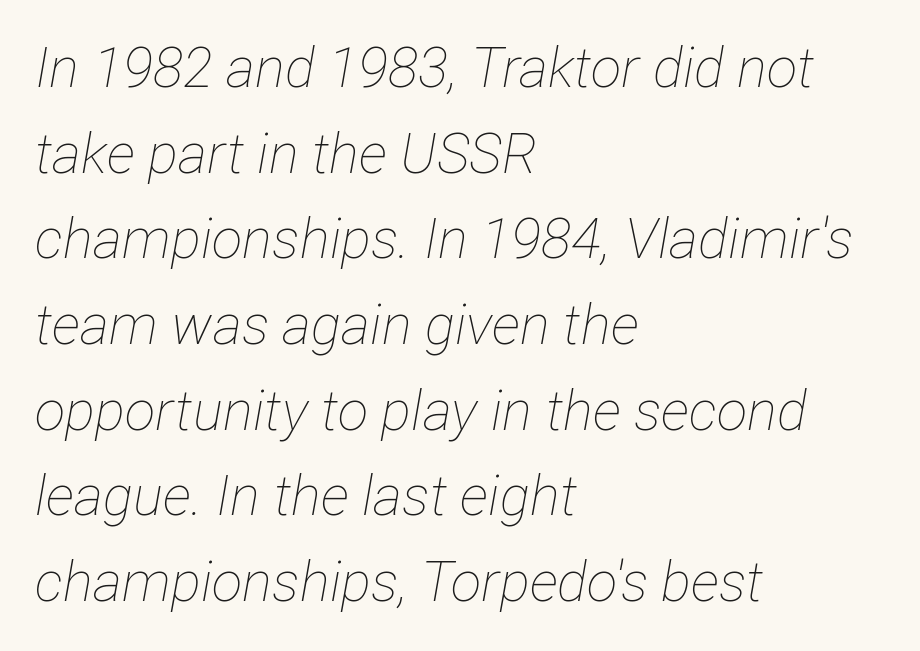
A typesetter would call this proportional, since set widths differ per character. Italic: yes, the glyphs are oblique. This rendering uses left alignment, leaving the right contour irregular. Beneath every word, the page is bare. The letters look calm and open, with moderate or lighter stems. The line-height multiplier appears to be the usual default.
